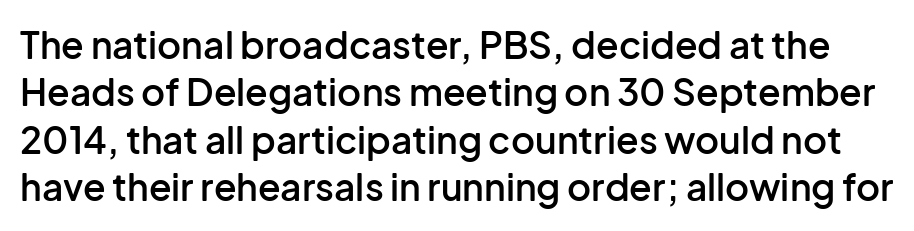
{"serif": "no", "italic": "no", "bold": "semi", "weight": "semibold", "width": "normal", "stroke_contrast": "low", "x_height": "medium", "monospaced": "no", "underline": "no", "line_spacing": "normal", "line_spacing_ratio": 1.28, "letter_spacing": "normal", "letter_spacing_em": 0.0, "glyph_px": 37}
